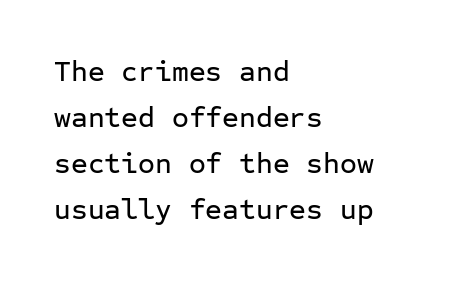
Q: Is the text italic (slanted)? A: No, it is upright.
Q: Is the typeface a serif or a sans-serif typeface? A: Sans-serif.
Q: Is the text underlined? A: No.
Q: How is the paragraph aligned? A: Left-aligned.
Q: Is the spacing between letters normal or unusually wide? A: Normal.
Q: Is the spacing between lines tight, normal or loose? A: Normal.
Q: Width (condensed, normal, or wide)? A: Normal.
Q: Stroke contrast? A: Low.
Q: x-height? A: Medium.
Q: Monospaced? A: Yes.
